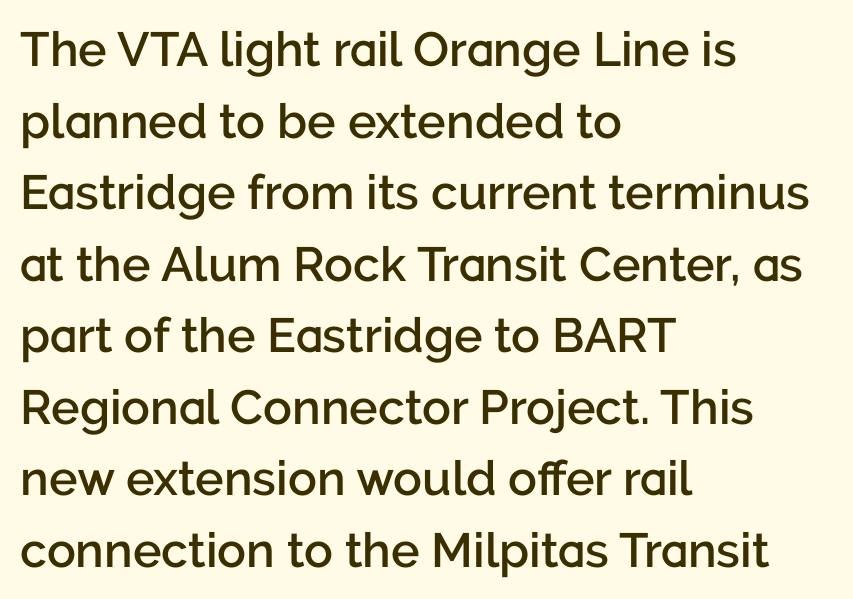
Q: Is the text bold? A: Semi-bold.
Q: Is the text italic (slanted)? A: No, it is upright.
Q: Is the typeface a serif or a sans-serif typeface? A: Sans-serif.
Q: Is the text underlined? A: No.
Q: How is the paragraph aligned? A: Left-aligned.
Q: Is the spacing between letters normal or unusually wide? A: Normal.
Q: Is the spacing between lines tight, normal or loose? A: Normal.
Q: Width (condensed, normal, or wide)? A: Normal.
Q: Stroke contrast? A: Low.
Q: x-height? A: Medium.
Q: Monospaced? A: No.
